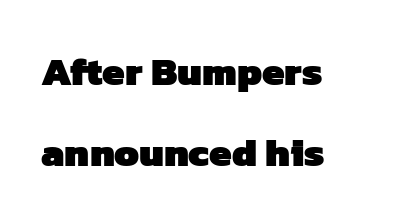
Unlike a traditional serif, this face leaves its strokes unadorned. This sample has the flowing, uneven cadence of proportional lettering. A great deal of white space separates one row of letters from the next. Tracking value appears to be zero — textbook default spacing. The foot of each line stays bare and open. These words are printed bold, with thick strokes throughout.
